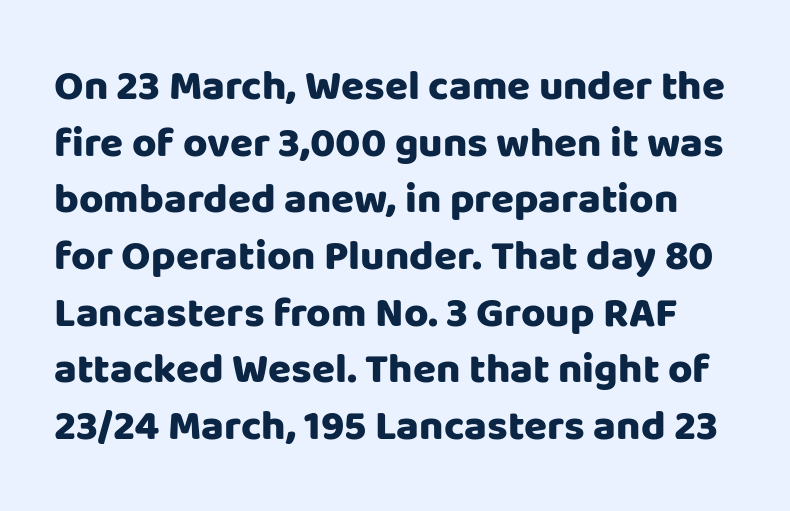
Chunky letters — that's bold for sure. Check where the strokes stop: nothing finishes them off — pure sans. This sample has the flowing, uneven cadence of proportional lettering. Only glyphs here, with clear space below each row.
